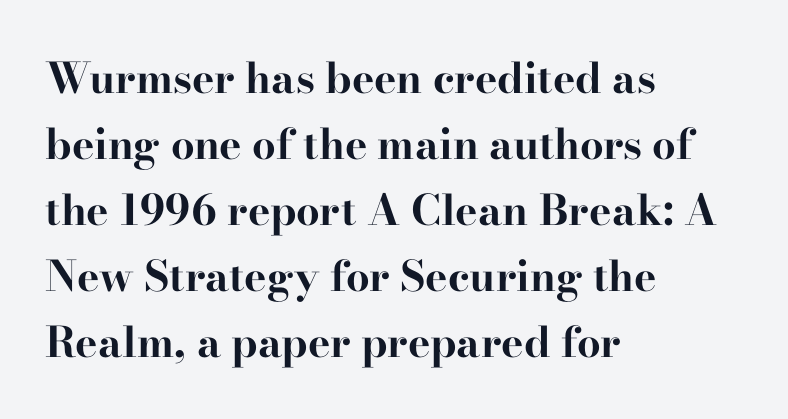
The image shows 42 px bold, wide serif type, upright; set left-aligned, normal line spacing (1.57x), normal letter spacing, not underlined; high stroke contrast and a small x-height.
